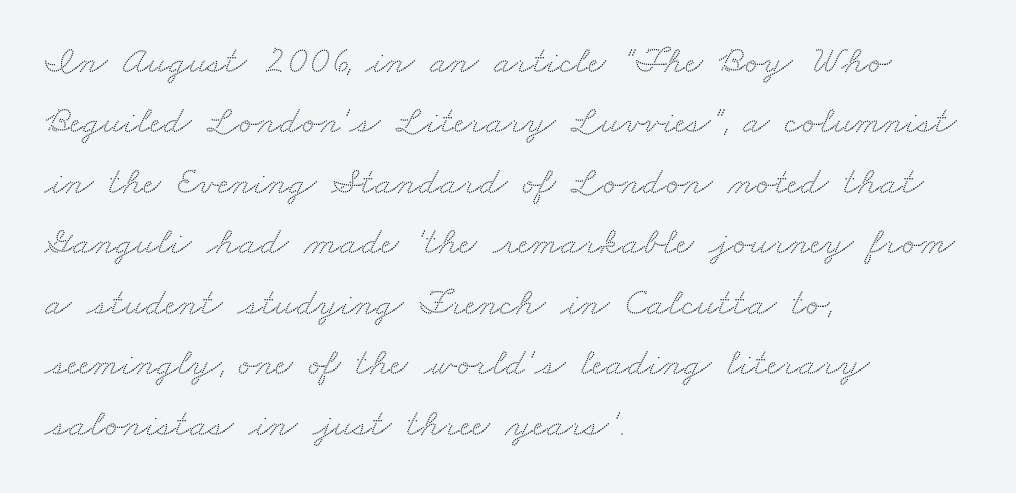
Q: Is the typeface a serif or a sans-serif typeface? A: Serif.
Q: Is the text underlined? A: No.
Q: How is the paragraph aligned? A: Left-aligned.
Q: Is the spacing between letters normal or unusually wide? A: Normal.
Q: Is the spacing between lines tight, normal or loose? A: Normal.
Q: Width (condensed, normal, or wide)? A: Wide.
Q: Stroke contrast? A: Medium.
Q: x-height? A: Small.
Q: Monospaced? A: No.
